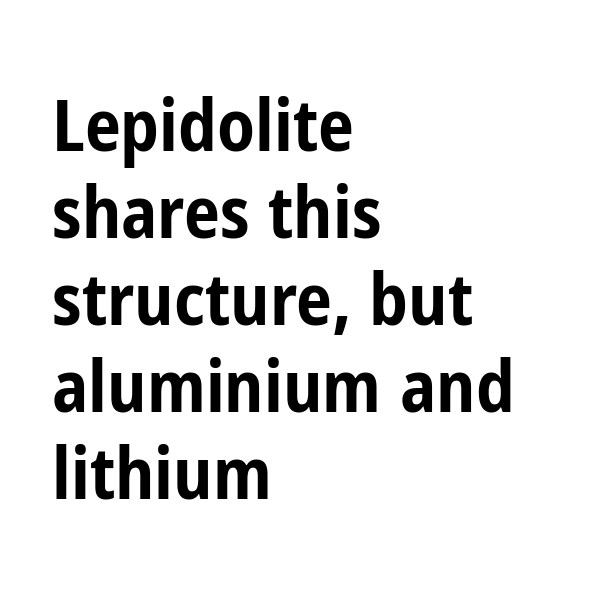
The image shows 72 px bold, condensed sans-serif type, upright; set left-aligned, line spacing 1.21x, normal letter spacing, not underlined; low stroke contrast and a medium x-height.
